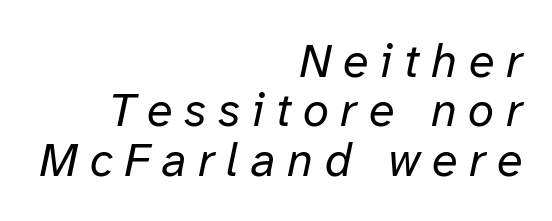
Q: Is the text bold? A: No.
Q: Is the text italic (slanted)? A: Yes, it leans right by about 12 degrees.
Q: Is the text underlined? A: No.
Q: How is the paragraph aligned? A: Right-aligned.
Q: Is the spacing between letters normal or unusually wide? A: Unusually wide.
Q: Is the spacing between lines tight, normal or loose? A: Tight.
Q: Width (condensed, normal, or wide)? A: Normal.
Q: Stroke contrast? A: Low.
Q: x-height? A: Medium.
Q: Monospaced? A: No.
